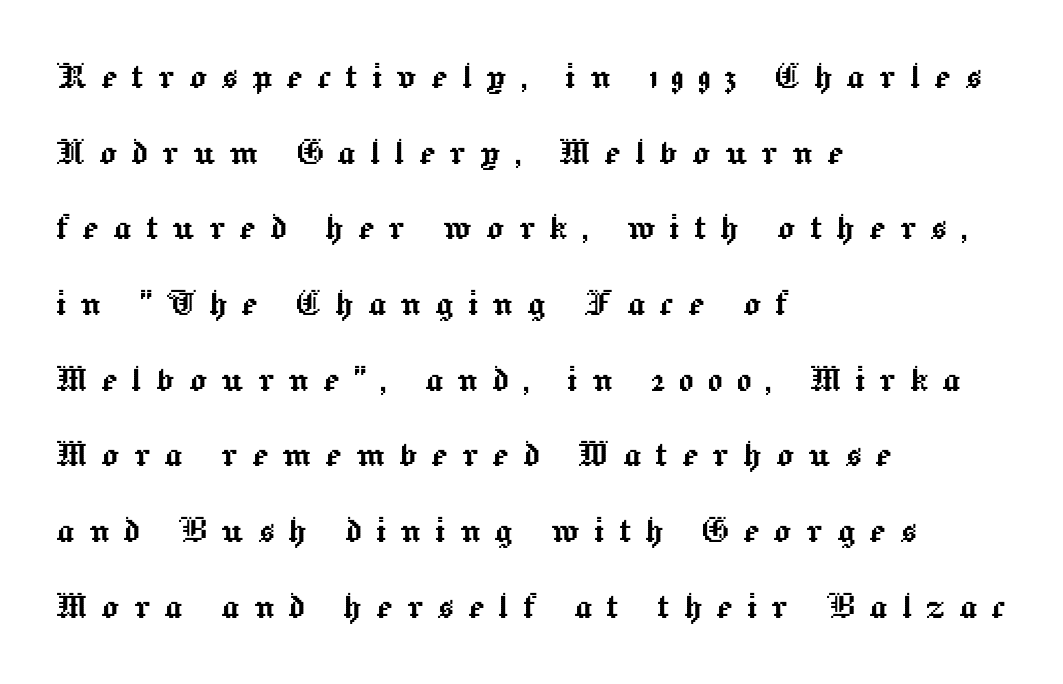
Q: Is the text italic (slanted)? A: No, it is upright.
Q: Is the text underlined? A: No.
Q: How is the paragraph aligned? A: Left-aligned.
Q: Is the spacing between letters normal or unusually wide? A: Unusually wide.
Q: Width (condensed, normal, or wide)? A: Normal.
Q: x-height? A: Medium.
Q: Monospaced? A: No.
